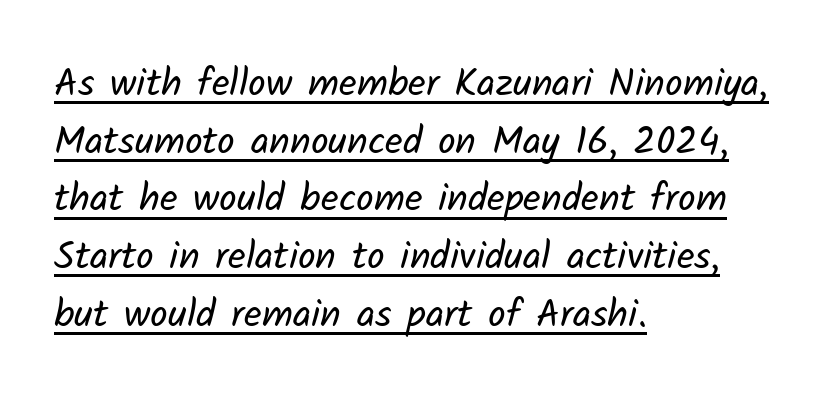
Successive baselines arrive at the customary interval. The rendering uses natural spacing where letterforms have individual widths. The letters sit at their default tracking, neither squeezed nor spread. Notice how the passage keeps a crisp vertical edge on the left only.
